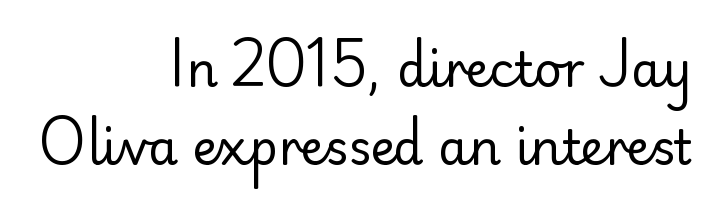
{"serif": "no", "italic": "no", "bold": "no", "weight": "regular", "width": "normal", "stroke_contrast": "low", "x_height": "small", "monospaced": "no", "underline": "no", "align": "right", "line_spacing": "normal", "line_spacing_ratio": 1.62, "letter_spacing": "normal", "letter_spacing_em": 0.0, "glyph_px": 48}
